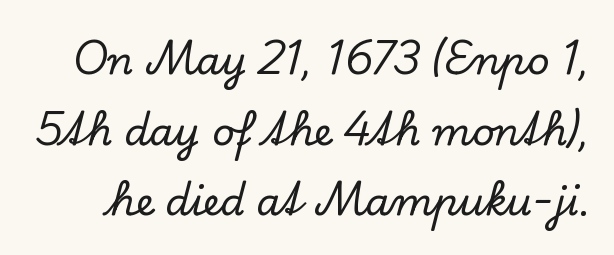
Q: Is the text italic (slanted)? A: Yes.
Q: Is the typeface a serif or a sans-serif typeface? A: Serif.
Q: Is the text underlined? A: No.
Q: Is the spacing between letters normal or unusually wide? A: Normal.
Q: Width (condensed, normal, or wide)? A: Normal.
Q: Stroke contrast? A: Low.
Q: x-height? A: Small.
Q: Monospaced? A: No.
